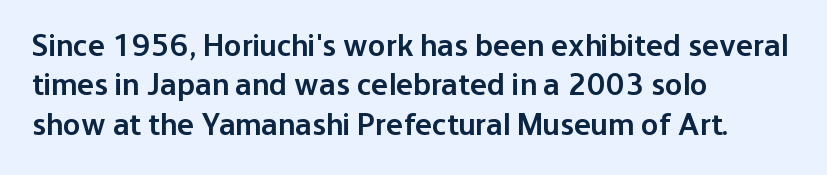
{"serif": "no", "italic": "no", "bold": "semi", "weight": "semibold", "width": "normal", "stroke_contrast": "low", "x_height": "medium", "monospaced": "no", "underline": "no", "align": "left", "line_spacing_ratio": 1.23, "letter_spacing": "normal", "letter_spacing_em": 0.0, "glyph_px": 32}
